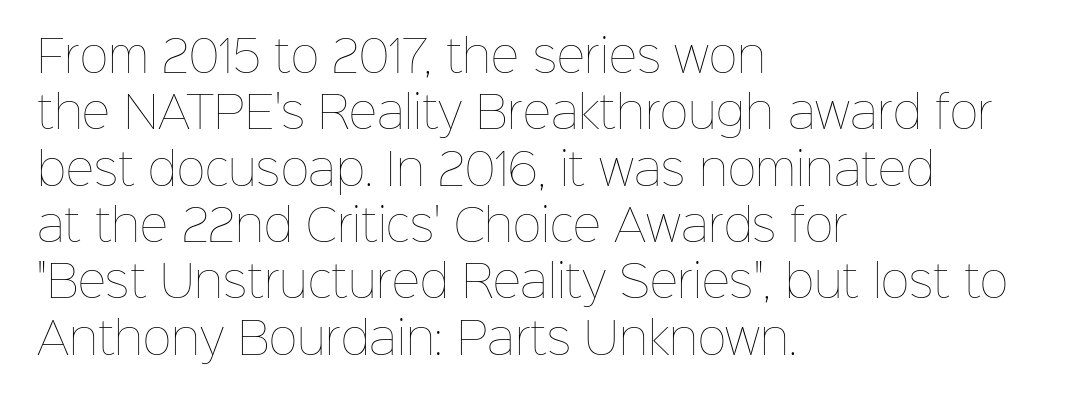
Stroke mass is kept to a normal reading level or below. The designer left line spacing at the default. Reading down the block, your eye returns to a fixed left position each line. Glyph-to-glyph distance matches everyday printed text. Any mark beneath the type? The region is blank.
